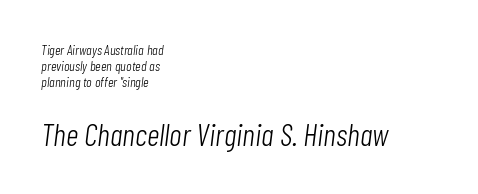
Q: Is the text bold? A: No.
Q: Is the text italic (slanted)? A: Yes, it leans right by about 7 degrees.
Q: Is the text underlined? A: No.
Q: How is the paragraph aligned? A: Left-aligned.
Q: Is the spacing between letters normal or unusually wide? A: Normal.
Q: Which block of text is set in a larger size, the first (top) or the second (bottom)? A: The second (bottom) one.
Q: Width (condensed, normal, or wide)? A: Condensed.
Q: Stroke contrast? A: Low.
Q: x-height? A: Medium.
Q: Monospaced? A: No.
